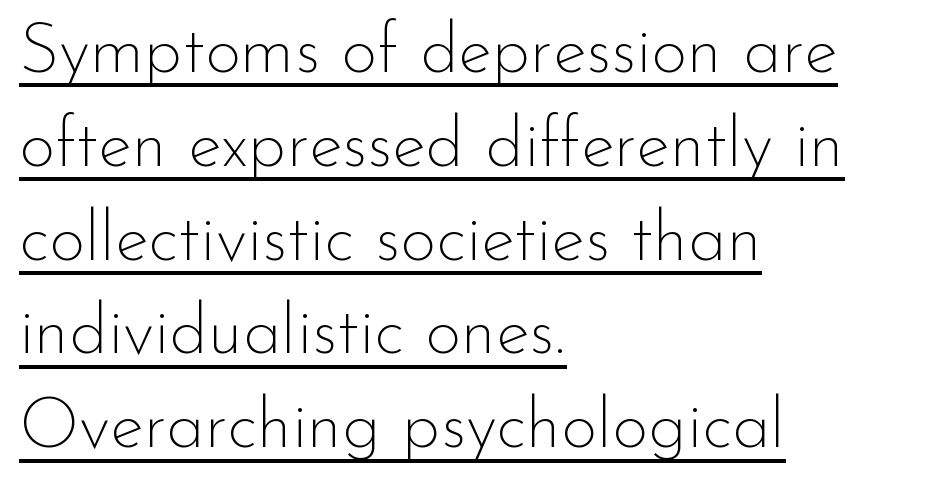
The image shows 70 px thin sans-serif type, upright; set left-aligned, normal line spacing (1.34x), normal letter spacing, underlined; low stroke contrast and a small x-height.
